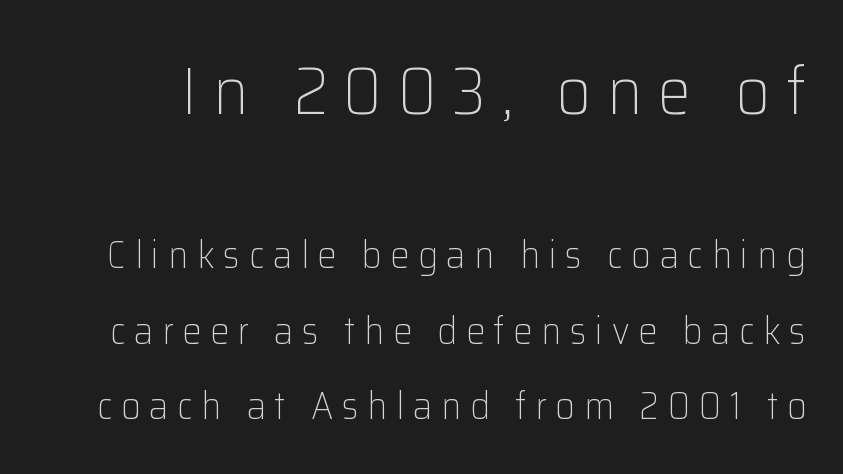
The image shows 67 px light sans-serif type, upright; set loose line spacing (1.99x), unusually wide letter spacing (+0.23 em), not underlined; the first (top) block is 1.76x larger; low stroke contrast and a medium x-height.
